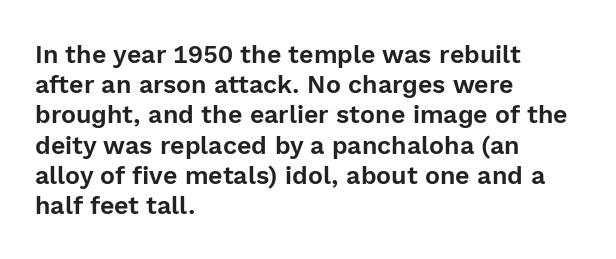
The image shows 25 px text type, upright; set left-aligned, line spacing 1.21x, normal letter spacing, not underlined.
